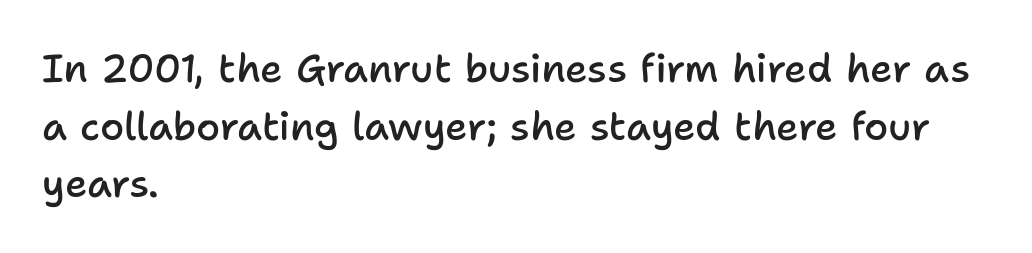
Q: Is the text bold? A: Semi-bold.
Q: Is the text italic (slanted)? A: No, it is upright.
Q: Is the typeface a serif or a sans-serif typeface? A: Sans-serif.
Q: Is the text underlined? A: No.
Q: How is the paragraph aligned? A: Left-aligned.
Q: Is the spacing between letters normal or unusually wide? A: Normal.
Q: Is the spacing between lines tight, normal or loose? A: Normal.
Q: Width (condensed, normal, or wide)? A: Normal.
Q: Stroke contrast? A: Low.
Q: x-height? A: Medium.
Q: Monospaced? A: No.
